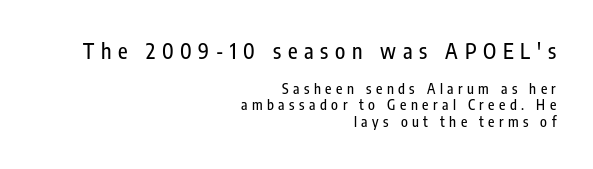
{"italic": "no", "underline": "no", "align": "right", "line_spacing_ratio": 1.19, "letter_spacing": "wide", "letter_spacing_em": 0.32, "larger_block": "first", "size_ratio": 1.5, "glyph_px": 21}
